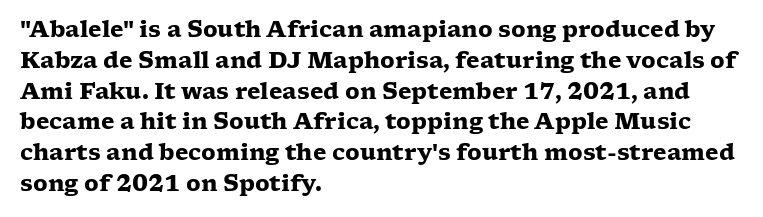
No italicization has been applied; the sample stays upright. The line-height multiplier appears to be the usual default. The face used here has the dense, thick strokes of a bold. Clear beneath every line of the passage. Each word holds together tightly as a unit, with standard inter-letter gaps. The typesetter chose a ragged-right arrangement here.
